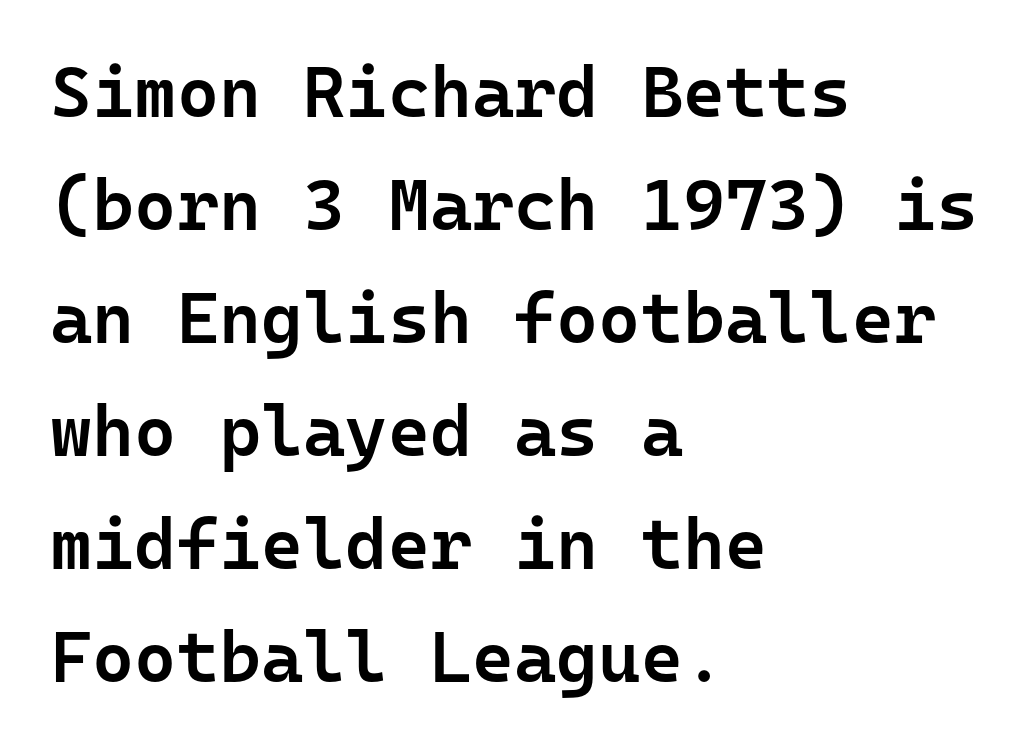
Q: Is the text bold? A: Semi-bold.
Q: Is the text italic (slanted)? A: No, it is upright.
Q: Is the typeface a serif or a sans-serif typeface? A: Sans-serif.
Q: Is the text underlined? A: No.
Q: How is the paragraph aligned? A: Left-aligned.
Q: Is the spacing between letters normal or unusually wide? A: Normal.
Q: Is the spacing between lines tight, normal or loose? A: Normal.
Q: Width (condensed, normal, or wide)? A: Normal.
Q: Stroke contrast? A: Low.
Q: x-height? A: Medium.
Q: Monospaced? A: Yes.
